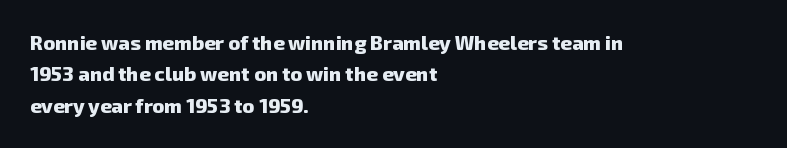
The image shows 20 px bold type; set left-aligned, normal line spacing (1.57x), normal letter spacing, not underlined.
